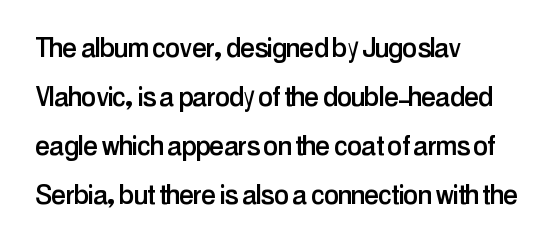
The tracking reads as untouched default to a designer's eye. Decoration check: the copy has no underline. Ascenders rise straight up at ninety degrees. The compositor pushed each line to the left boundary.
